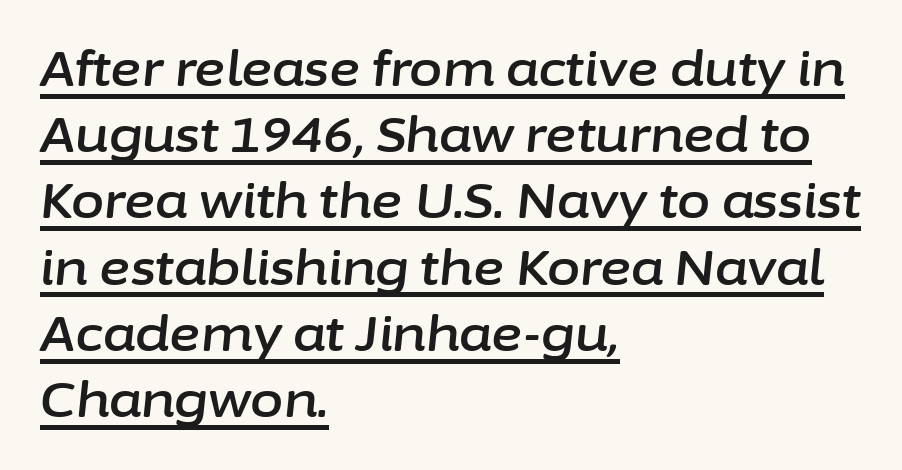
Q: Is the text italic (slanted)? A: Yes, it leans right by about 6 degrees.
Q: Is the text underlined? A: Yes.
Q: How is the paragraph aligned? A: Left-aligned.
Q: Is the spacing between letters normal or unusually wide? A: Normal.
Q: Is the spacing between lines tight, normal or loose? A: Normal.
Q: Width (condensed, normal, or wide)? A: Normal.
Q: Stroke contrast? A: Low.
Q: x-height? A: Medium.
Q: Monospaced? A: No.
